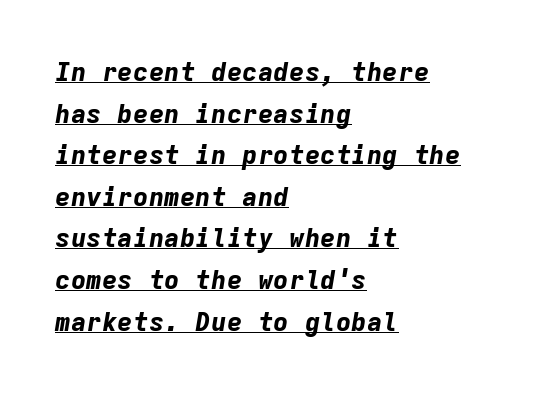
The image shows 26 px bold type, italic (leaning right); set left-aligned, normal line spacing (1.6x), normal letter spacing, underlined.
